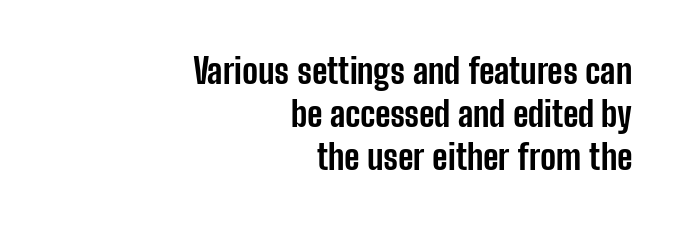
The image shows 35 px bold, condensed sans-serif type, upright; set right-aligned, line spacing 1.23x, normal letter spacing, not underlined; low stroke contrast and a medium x-height.
